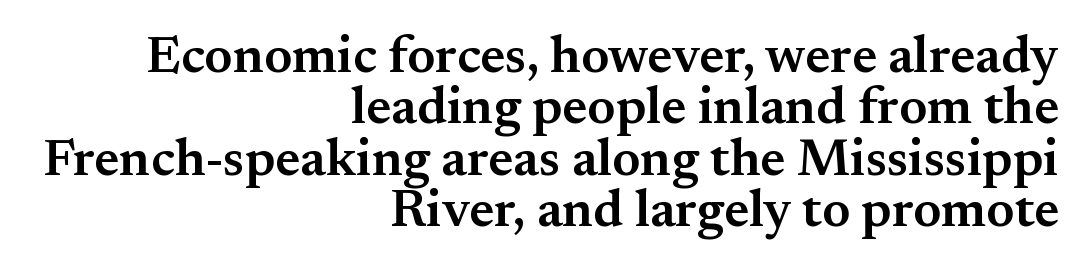
Q: Is the text bold? A: Semi-bold.
Q: Is the text italic (slanted)? A: No, it is upright.
Q: Is the typeface a serif or a sans-serif typeface? A: Serif.
Q: Is the text underlined? A: No.
Q: How is the paragraph aligned? A: Right-aligned.
Q: Is the spacing between letters normal or unusually wide? A: Normal.
Q: Is the spacing between lines tight, normal or loose? A: Tight.
Q: Width (condensed, normal, or wide)? A: Normal.
Q: Stroke contrast? A: Medium.
Q: x-height? A: Small.
Q: Monospaced? A: No.
